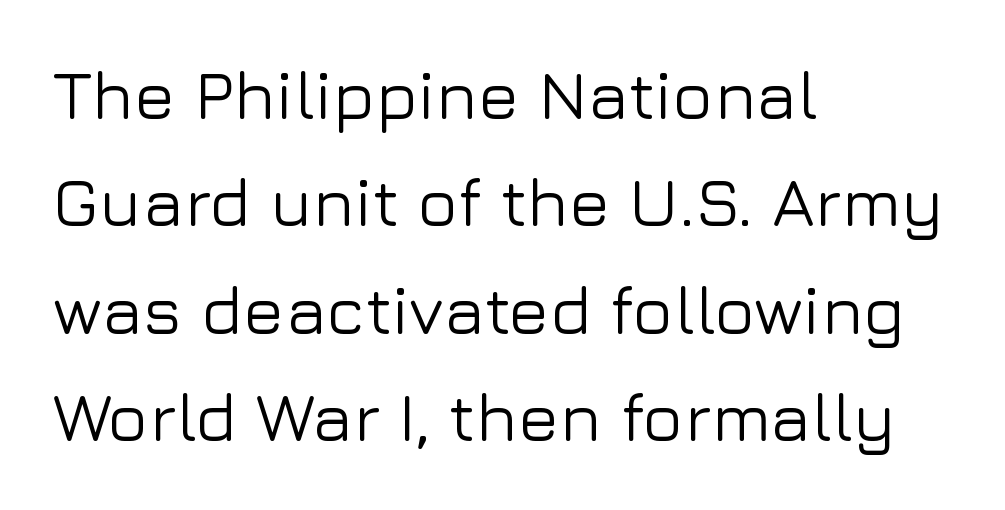
The letters advance in unequal steps, a hallmark of proportional type. Typeset ragged right — the left edge is the straight one. Note: no serifs on the glyphs. No word sits above an underline.
